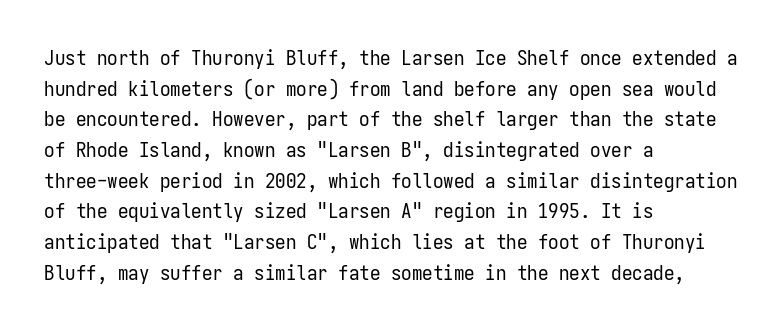
The strip under each line holds only bare page. The lines in this sample share a left origin and differ only in where they stop. The block of text has a typical density, with ordinary space between rows. A typesetter would call this zero additional tracking. Each stroke keeps to a modest, everyday thickness or less. Style check: upright.
